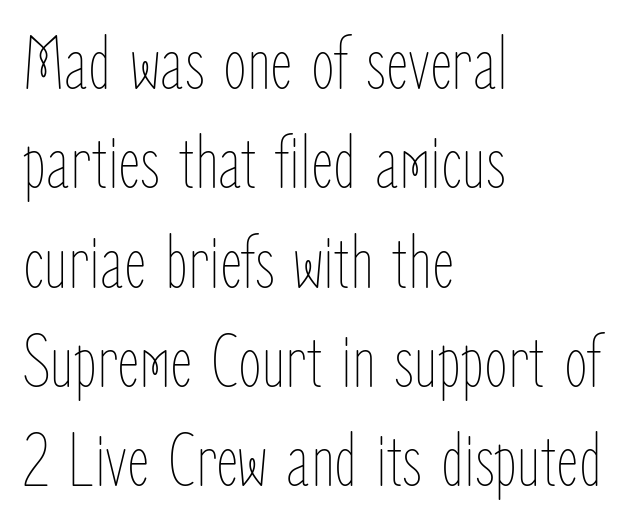
The image shows 77 px thin, condensed type, upright; set left-aligned, normal line spacing (1.29x), normal letter spacing, not underlined; low stroke contrast and a medium x-height.
